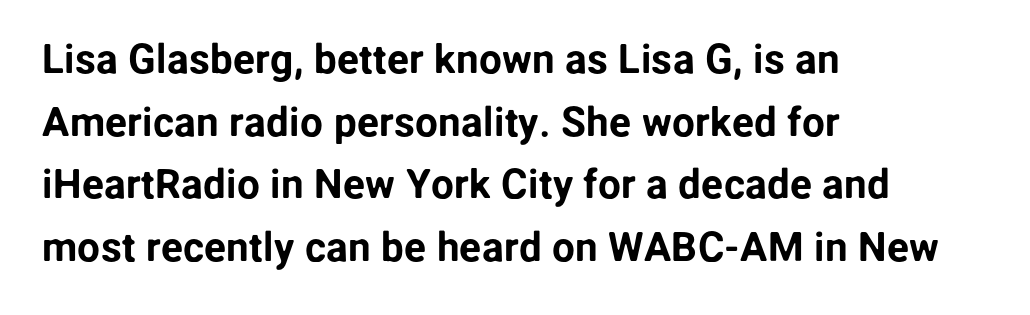
Is the block centered? No — it sits flush against the left margin. A typesetter would call this proportional, since set widths differ per character. This rendering leaves character spacing at its baseline value. Has an underline been added? It has not. Note: no serifs on the glyphs. Is there much room between lines? A standard amount, neither cramped nor airy.
